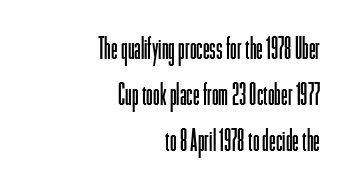
Q: Is the text bold? A: No.
Q: Is the text italic (slanted)? A: No, it is upright.
Q: Is the typeface a serif or a sans-serif typeface? A: Sans-serif.
Q: Is the text underlined? A: No.
Q: How is the paragraph aligned? A: Right-aligned.
Q: Is the spacing between letters normal or unusually wide? A: Normal.
Q: Is the spacing between lines tight, normal or loose? A: Normal.
Q: Width (condensed, normal, or wide)? A: Condensed.
Q: Stroke contrast? A: Low.
Q: x-height? A: Medium.
Q: Monospaced? A: No.
